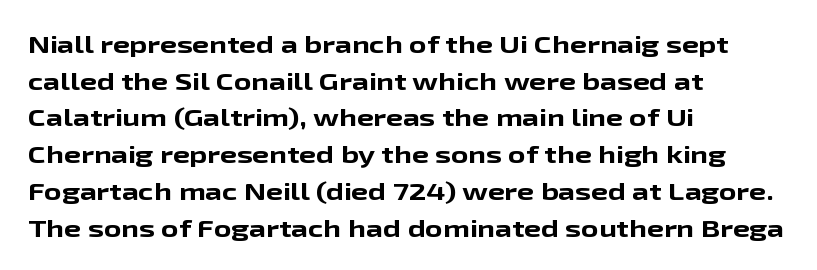
The image shows 24 px bold type, upright; set left-aligned, normal line spacing (1.53x), normal letter spacing, not underlined.
